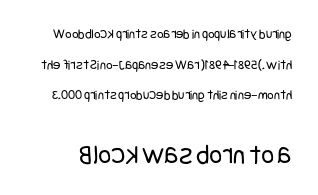
These lines were composed using upright roman letters. Is this a sans? Yes — the strokes have no serifs. The string is rendered with underlining switched off. Is the lower block the larger one? Yes — the lower block carries the bigger type.
